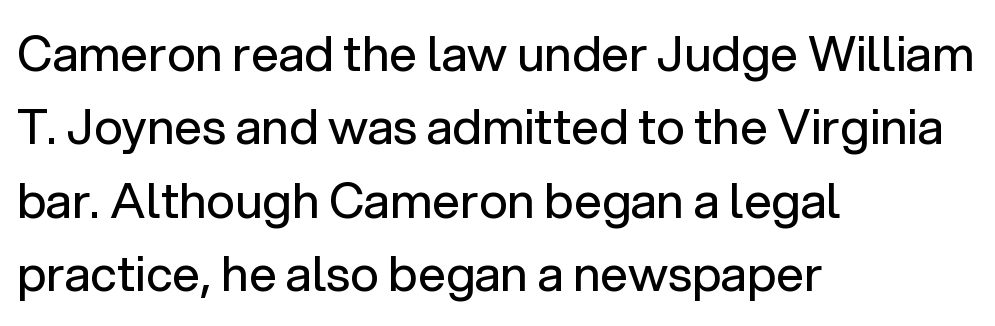
Q: Is the text bold? A: No.
Q: Is the text italic (slanted)? A: No, it is upright.
Q: Is the typeface a serif or a sans-serif typeface? A: Sans-serif.
Q: Is the text underlined? A: No.
Q: How is the paragraph aligned? A: Left-aligned.
Q: Is the spacing between letters normal or unusually wide? A: Normal.
Q: Is the spacing between lines tight, normal or loose? A: Normal.
Q: Width (condensed, normal, or wide)? A: Normal.
Q: Stroke contrast? A: Low.
Q: x-height? A: Medium.
Q: Monospaced? A: No.
